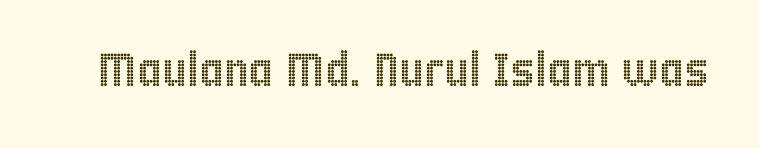
{"italic": "no", "width": "condensed", "x_height": "large", "monospaced": "no", "underline": "no", "letter_spacing": "normal", "letter_spacing_em": 0.0, "glyph_px": 47}
